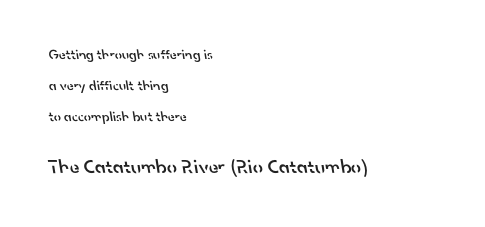
The image shows 20 px text type; set left-aligned, loose line spacing (2.23x), normal letter spacing, not underlined; the second (bottom) block is 1.43x larger.
